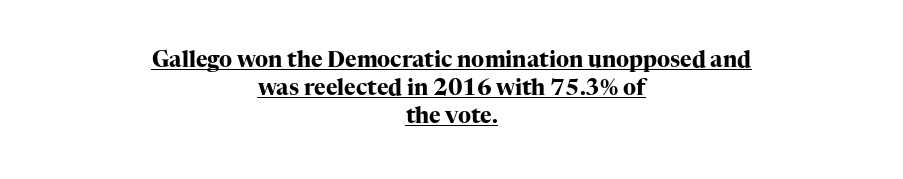
What stands out about the letter spacing? Nothing — it is the standard amount. Underline: present. The axis of the letterforms is exactly vertical. The letters are bold, with thick, heavy strokes.
